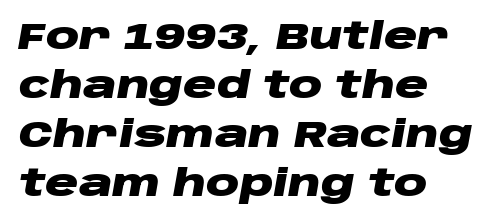
Q: Is the text bold? A: Yes.
Q: Is the text italic (slanted)? A: Yes, it leans right by about 10 degrees.
Q: Is the text underlined? A: No.
Q: How is the paragraph aligned? A: Left-aligned.
Q: Is the spacing between letters normal or unusually wide? A: Normal.
Q: Is the spacing between lines tight, normal or loose? A: Normal.
Q: Width (condensed, normal, or wide)? A: Wide.
Q: Stroke contrast? A: Low.
Q: x-height? A: Large.
Q: Monospaced? A: No.
